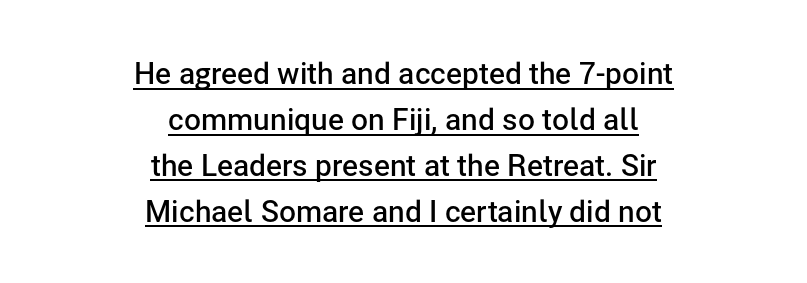
The paragraph has two soft edges and a firm central axis. The letterforms sit shoulder to shoulder at normal distance. If you measured baseline to baseline, you'd find a middling distance. Looks like regular typesetting: each glyph gets only the width it needs. Slightly chunky letters — semibold, I'd say, not full bold.
